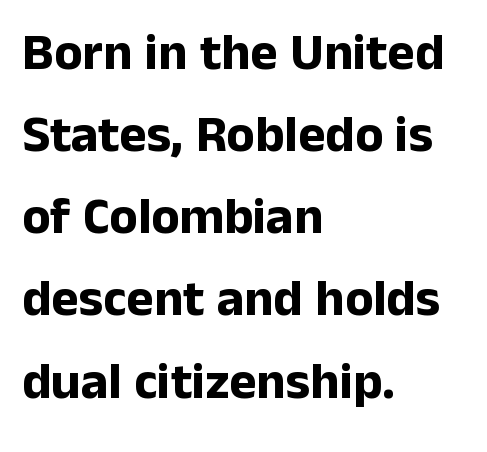
It's the straight-up-and-down kind of type. These lines are set flush left with a ragged right edge. The face used here is proportionally spaced, like ordinary book or web type. Compared with an ordinary text face, these strokes are far heavier — a full bold. Does the leading feel generous? No, just average.
